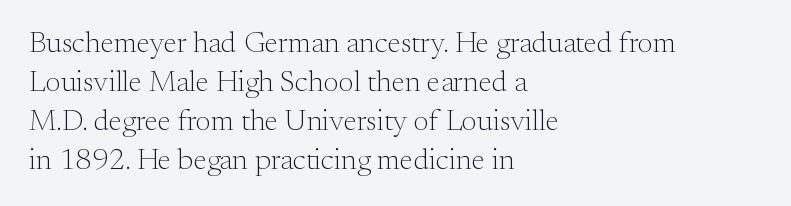
Q: Is the text bold? A: No.
Q: Is the text italic (slanted)? A: No, it is upright.
Q: Is the typeface a serif or a sans-serif typeface? A: Serif.
Q: Is the text underlined? A: No.
Q: How is the paragraph aligned? A: Left-aligned.
Q: Is the spacing between letters normal or unusually wide? A: Normal.
Q: Is the spacing between lines tight, normal or loose? A: Normal.
Q: Width (condensed, normal, or wide)? A: Normal.
Q: Stroke contrast? A: Medium.
Q: x-height? A: Small.
Q: Monospaced? A: No.
